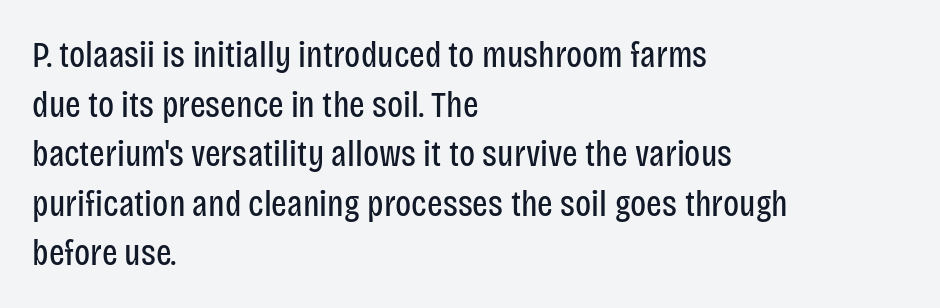
Q: Is the text bold? A: No.
Q: Is the text italic (slanted)? A: No, it is upright.
Q: Is the typeface a serif or a sans-serif typeface? A: Sans-serif.
Q: Is the text underlined? A: No.
Q: How is the paragraph aligned? A: Left-aligned.
Q: Is the spacing between letters normal or unusually wide? A: Normal.
Q: Is the spacing between lines tight, normal or loose? A: Normal.
Q: Width (condensed, normal, or wide)? A: Condensed.
Q: Stroke contrast? A: Low.
Q: x-height? A: Large.
Q: Monospaced? A: No.
